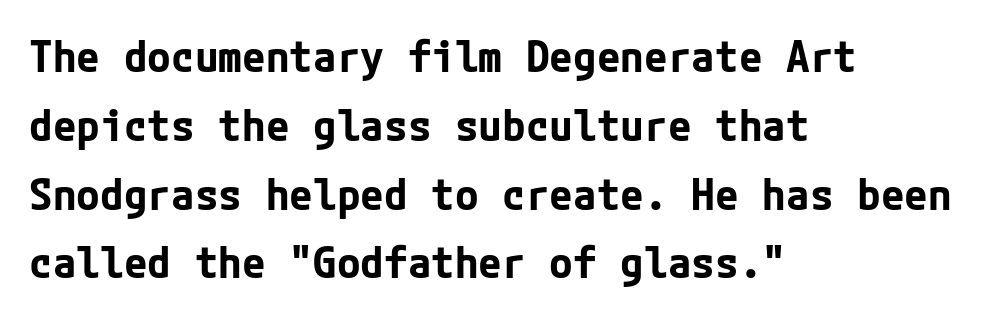
The area under the type is left untouched. Caption: multi-line text, flush left, ragged right. This is sans-serif lettering, the kind often seen on screens and signage. Posture: straight, roman, zero tilt. These words are printed bold, with thick strokes throughout. Nothing unusual about the tracking: characters are spaced as the font intends.
